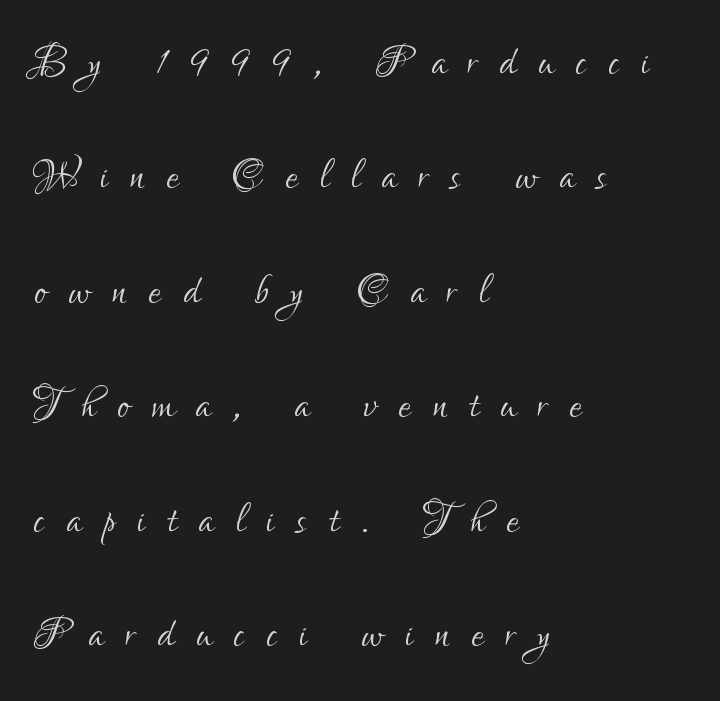
{"serif": "no", "bold": "no", "weight": "light", "width": "condensed", "stroke_contrast": "low", "x_height": "small", "monospaced": "no", "underline": "no", "align": "left", "line_spacing": "loose", "line_spacing_ratio": 2.08, "letter_spacing": "wide", "letter_spacing_em": 0.4, "glyph_px": 55}
